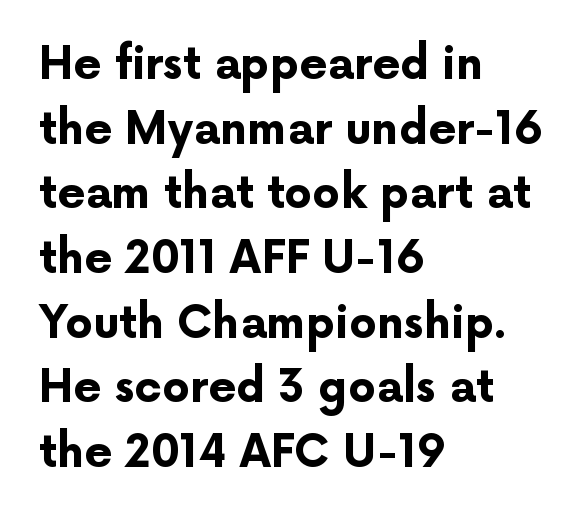
{"serif": "no", "italic": "no", "bold": "yes", "weight": "bold", "width": "normal", "stroke_contrast": "low", "x_height": "medium", "monospaced": "no", "underline": "no", "align": "left", "line_spacing": "normal", "line_spacing_ratio": 1.47, "letter_spacing": "normal", "letter_spacing_em": 0.0, "glyph_px": 44}
